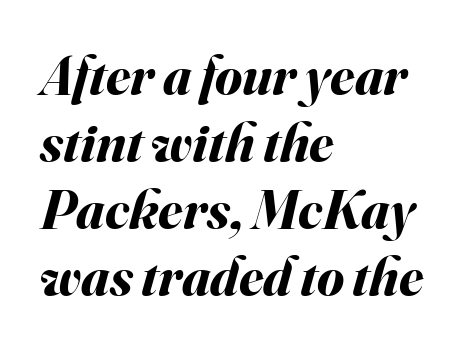
The image shows 55 px bold type, italic (leaning right); set left-aligned, line spacing 1.22x, normal letter spacing, not underlined; medium stroke contrast and a small x-height.
